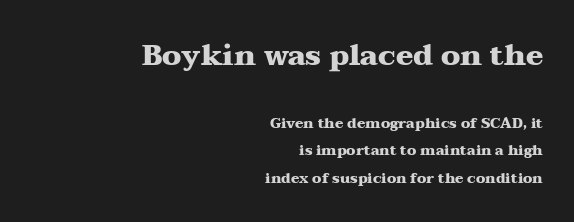
Each letter's strokes conclude with small projecting serifs. Spacing verdict: proportional, widths tailored to each character. Inter-character spacing is left at the font's built-in metrics. As a designer I'd log this as weight 700, bold. The space beneath each line is pristine and unruled. Successive baselines arrive slowly, with a big drop between each.
